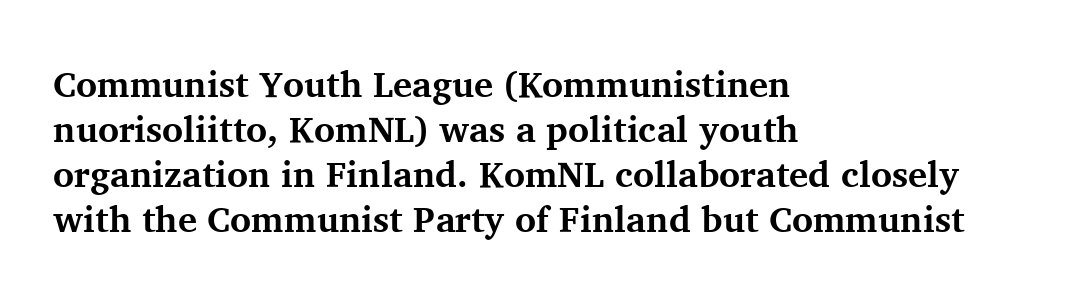
{"serif": "yes", "italic": "no", "bold": "yes", "weight": "bold", "width": "normal", "stroke_contrast": "medium", "x_height": "medium", "monospaced": "no", "underline": "no", "align": "left", "line_spacing": "normal", "line_spacing_ratio": 1.25, "letter_spacing": "normal", "letter_spacing_em": 0.0, "glyph_px": 36}
